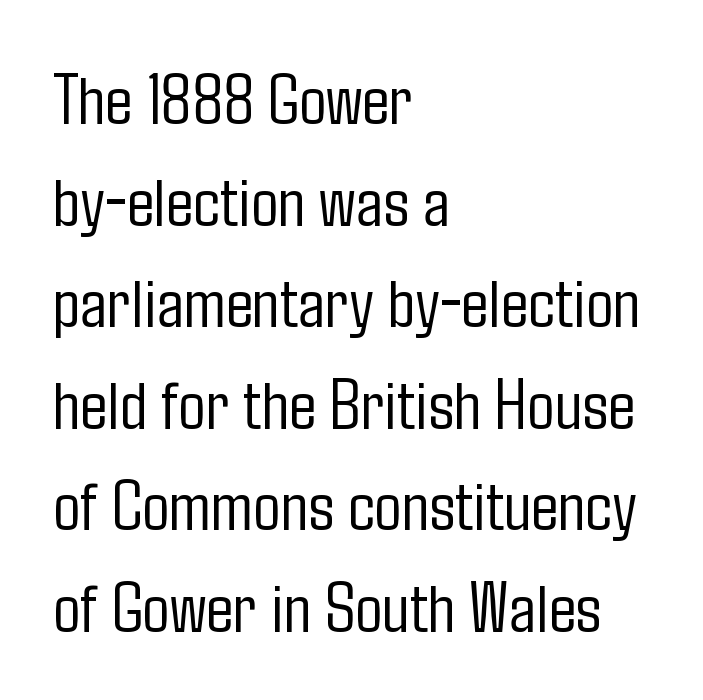
Q: Is the text bold? A: No.
Q: Is the text italic (slanted)? A: No, it is upright.
Q: Is the typeface a serif or a sans-serif typeface? A: Sans-serif.
Q: Is the text underlined? A: No.
Q: How is the paragraph aligned? A: Left-aligned.
Q: Is the spacing between letters normal or unusually wide? A: Normal.
Q: Is the spacing between lines tight, normal or loose? A: Normal.
Q: Width (condensed, normal, or wide)? A: Condensed.
Q: Stroke contrast? A: Low.
Q: x-height? A: Medium.
Q: Monospaced? A: No.
